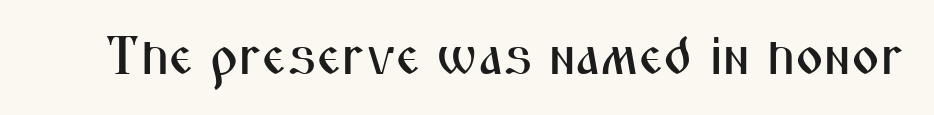
Italic? Not at all — the glyphs are vertical. These lines are rendered in a variable-pitch font. Serif or sans? Sans — the stroke terminals are bare. The tracking reads as untouched default to a designer's eye. The words here are not underlined.
